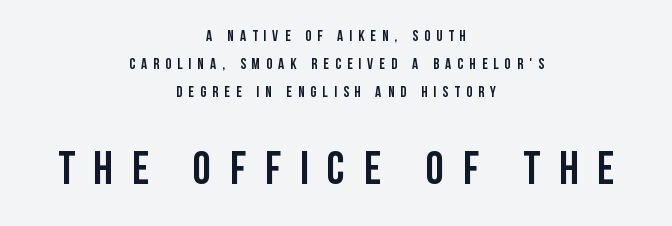
I'd call this a sans setting — the letters go barefoot. Which margin do the lines hug? Neither — every line sits in the middle. Is the lower block the larger one? Yes — the lower block carries the bigger type. Lines of text with bare space underneath.
